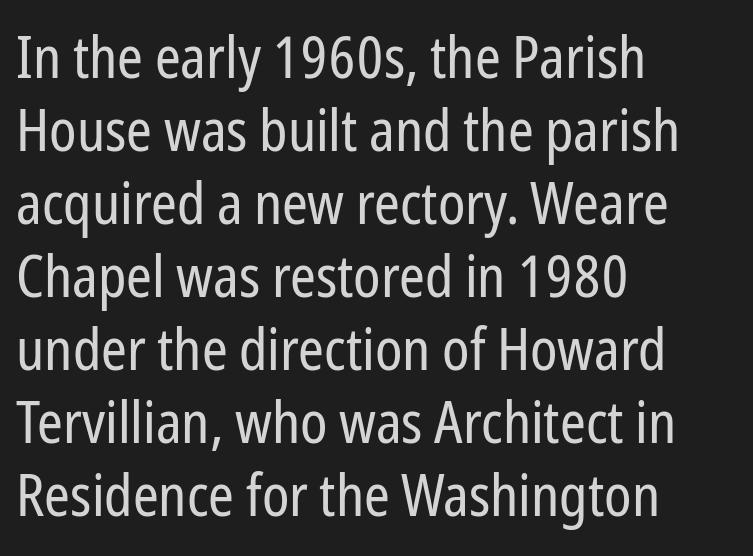
The image shows 58 px regular-weight, condensed sans-serif type, upright; set left-aligned, normal line spacing (1.26x), normal letter spacing, not underlined; low stroke contrast and a medium x-height.
